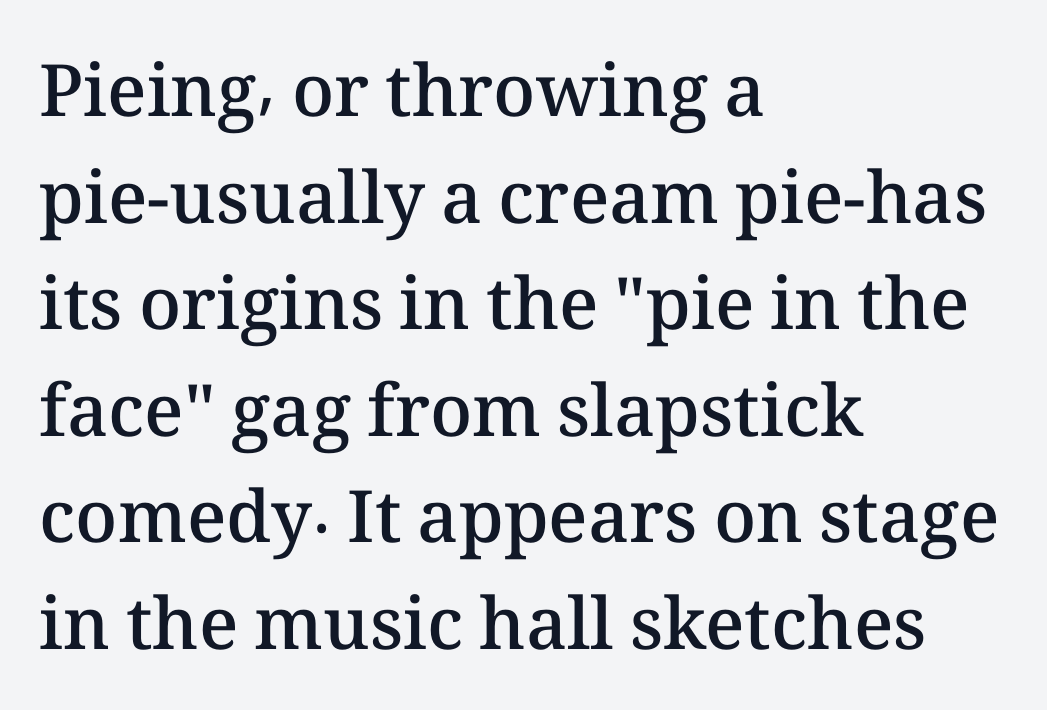
The image shows 72 px semibold type, upright; set left-aligned, normal line spacing (1.48x), normal letter spacing, not underlined; medium stroke contrast and a medium x-height.
